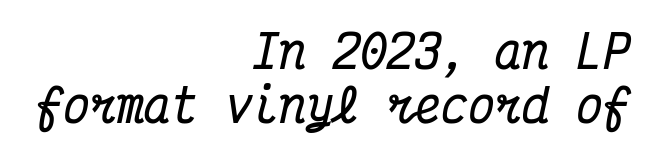
{"serif": "yes", "italic": "yes", "lean": "right", "slant_degrees": 12, "bold": "yes", "weight": "bold", "width": "condensed", "stroke_contrast": "medium", "x_height": "medium", "monospaced": "yes", "underline": "no", "align": "right", "line_spacing_ratio": 1.2, "letter_spacing": "normal", "letter_spacing_em": 0.0, "glyph_px": 45}
